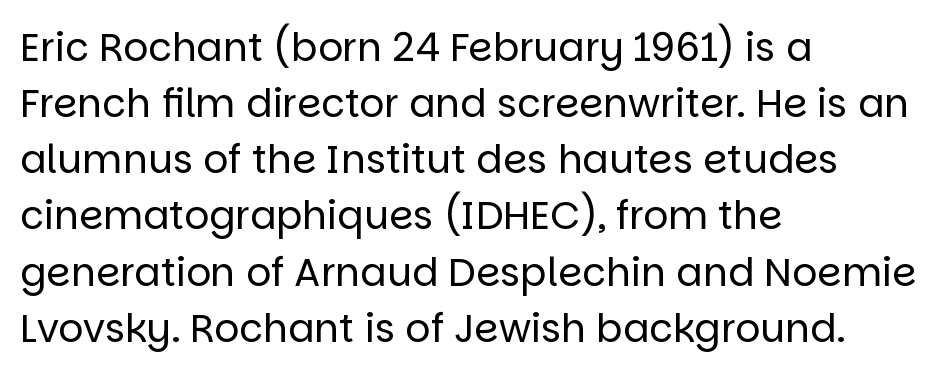
Q: Is the text bold? A: No.
Q: Is the text italic (slanted)? A: No, it is upright.
Q: Is the typeface a serif or a sans-serif typeface? A: Sans-serif.
Q: Is the text underlined? A: No.
Q: How is the paragraph aligned? A: Left-aligned.
Q: Is the spacing between letters normal or unusually wide? A: Normal.
Q: Is the spacing between lines tight, normal or loose? A: Normal.
Q: Width (condensed, normal, or wide)? A: Normal.
Q: Stroke contrast? A: Low.
Q: x-height? A: Large.
Q: Monospaced? A: No.
